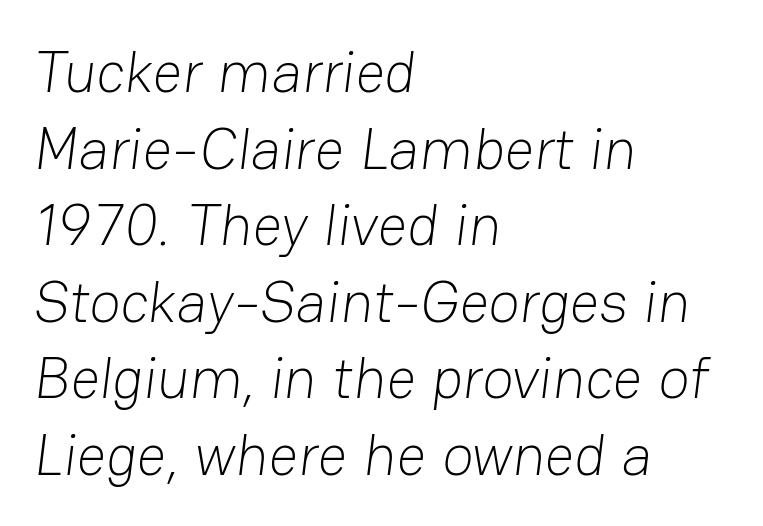
The paragraph has a hard left edge and a soft right edge. The passage shown is typed in a proportional face where columns would drift. Is this a sans? Yes — the strokes have no serifs. A bare baseline throughout the passage. Regular leading. Summary of weight: not heavy and not bold.
